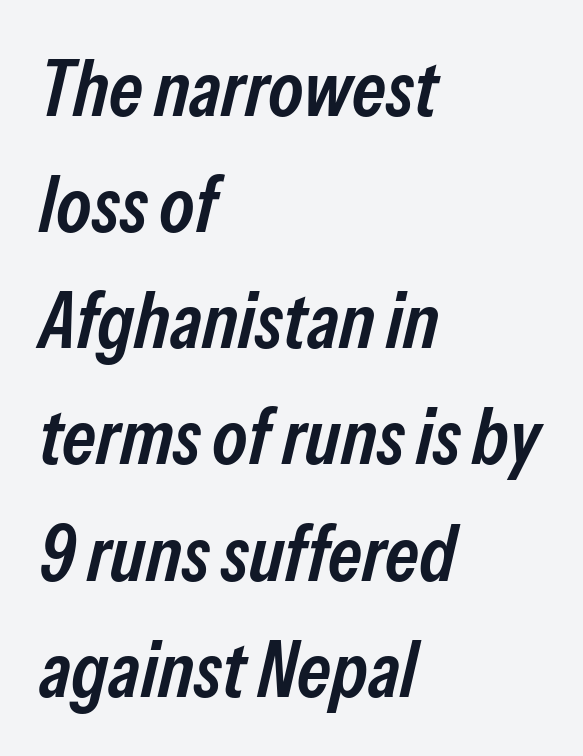
The image shows 79 px semibold, condensed type, italic (leaning right); set left-aligned, normal line spacing (1.47x), normal letter spacing, not underlined; low stroke contrast and a medium x-height.
